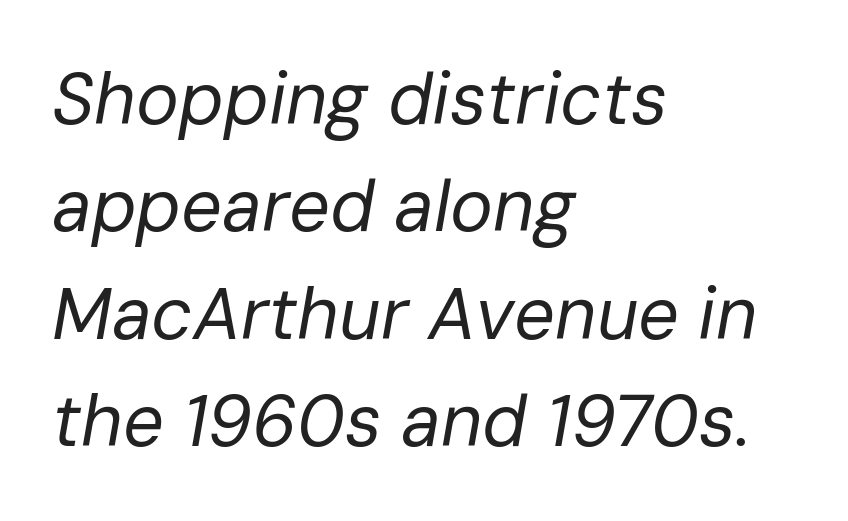
Inter-character spacing is left at the font's built-in metrics. Letters rest on an invisible, unmarked baseline. Weight: not bold — regular or lighter. When letters slant like this, we call the style italic. You could not count columns in this text — the font is proportionally spaced. The leading is moderate, giving the passage an even texture.
